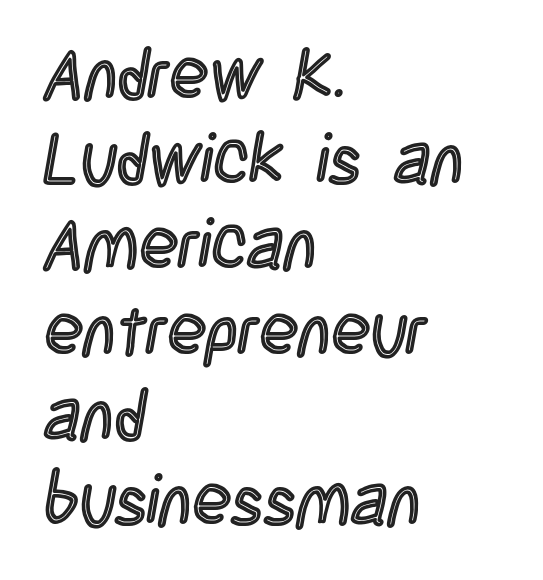
The image shows 71 px condensed type; set left-aligned, line spacing 1.2x, normal letter spacing, not underlined; a large x-height.
